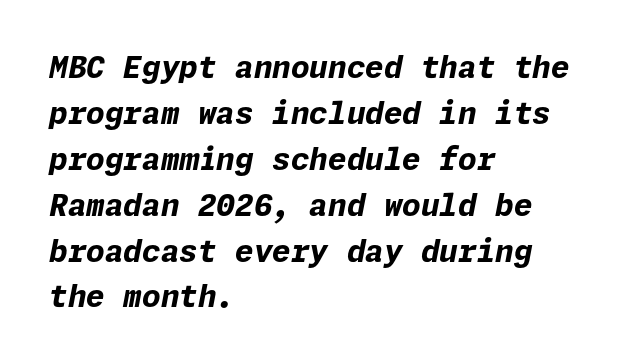
The strip under each line holds only bare page. An italicized treatment has been applied to the whole sample. Is the type bold? Yes — the strokes are clearly thick and heavy. Leading: standard. Glyph-to-glyph distance matches everyday printed text. Horizontal alignment here is leftward, the default for most running prose.
